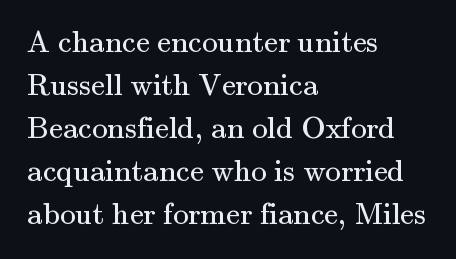
{"serif": "yes", "italic": "no", "bold": "no", "weight": "regular", "width": "normal", "stroke_contrast": "medium", "x_height": "small", "monospaced": "no", "underline": "no", "align": "left", "line_spacing": "normal", "line_spacing_ratio": 1.39, "letter_spacing": "normal", "letter_spacing_em": 0.0, "glyph_px": 31}
